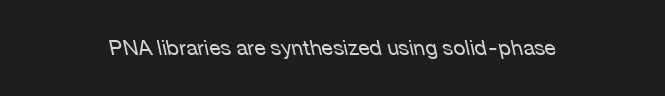
{"italic": "yes", "lean": "left", "slant_degrees": 12, "bold": "no", "underline": "no", "align": "center", "letter_spacing": "normal", "letter_spacing_em": 0.0, "glyph_px": 21}
